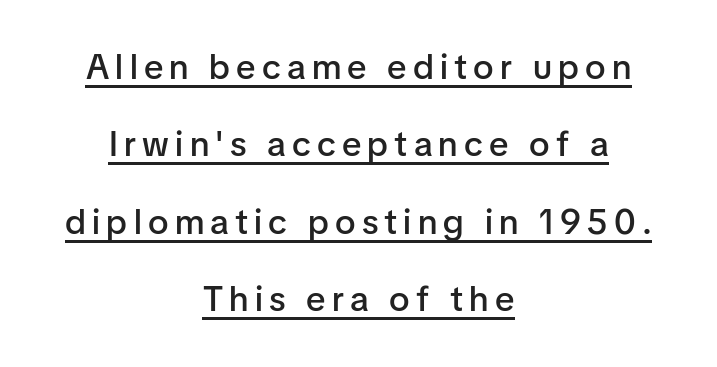
The image shows 35 px semibold sans-serif type, upright; set centered, loose line spacing (2.21x), underlined; low stroke contrast and a medium x-height.
